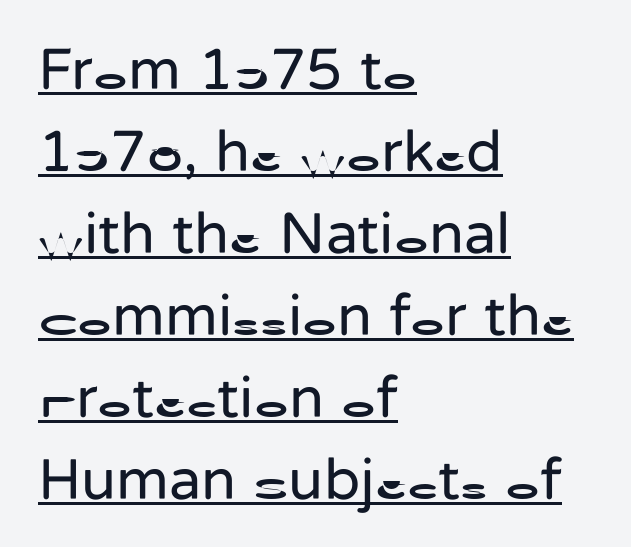
Characters remain perfectly vertical along every line. Weight class: somewhere from thin through regular. The face used here is a sans, in the tradition of grotesques and geometrics. The compositor pushed each line to the left boundary. This sample uses plain, unmodified letter spacing. Is there much room between lines? A standard amount, neither cramped nor airy.
